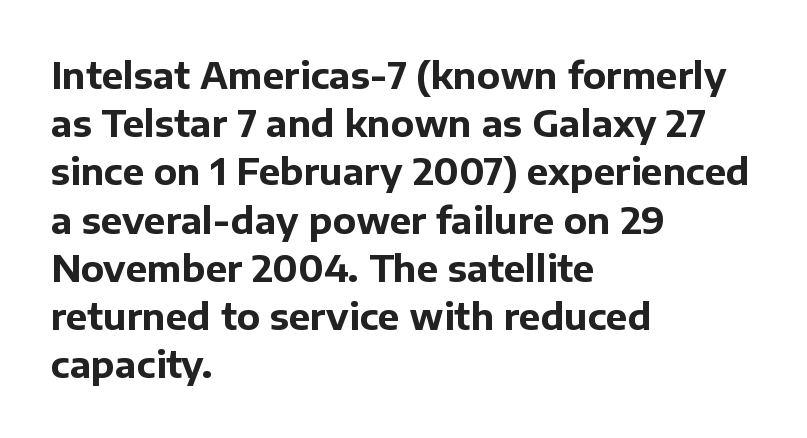
The image shows 36 px bold sans-serif type, upright; set left-aligned, normal line spacing (1.34x), normal letter spacing, not underlined; low stroke contrast and a medium x-height.
